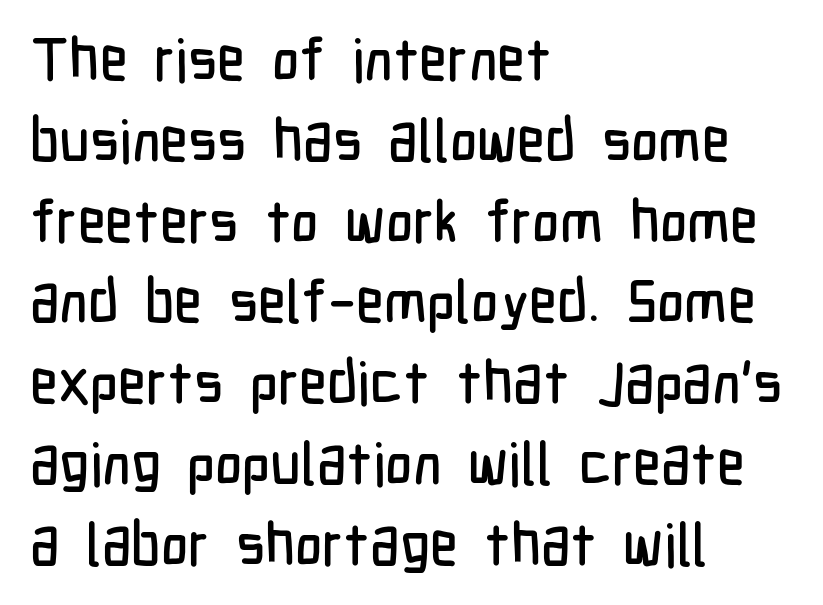
Q: Is the text italic (slanted)? A: No, it is upright.
Q: Is the typeface a serif or a sans-serif typeface? A: Sans-serif.
Q: Is the text underlined? A: No.
Q: How is the paragraph aligned? A: Left-aligned.
Q: Is the spacing between letters normal or unusually wide? A: Normal.
Q: Is the spacing between lines tight, normal or loose? A: Normal.
Q: Width (condensed, normal, or wide)? A: Condensed.
Q: Stroke contrast? A: Low.
Q: x-height? A: Medium.
Q: Monospaced? A: No.
